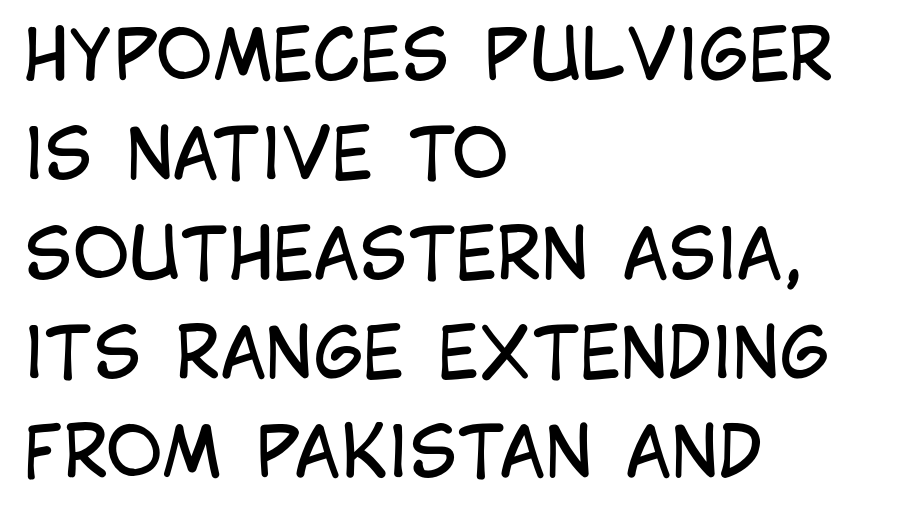
Q: Is the text bold? A: No.
Q: Is the text italic (slanted)? A: No, it is upright.
Q: Is the typeface a serif or a sans-serif typeface? A: Sans-serif.
Q: Is the text underlined? A: No.
Q: How is the paragraph aligned? A: Left-aligned.
Q: Is the spacing between letters normal or unusually wide? A: Normal.
Q: Is the spacing between lines tight, normal or loose? A: Normal.
Q: Width (condensed, normal, or wide)? A: Condensed.
Q: Stroke contrast? A: Low.
Q: x-height? A: Large.
Q: Monospaced? A: No.
